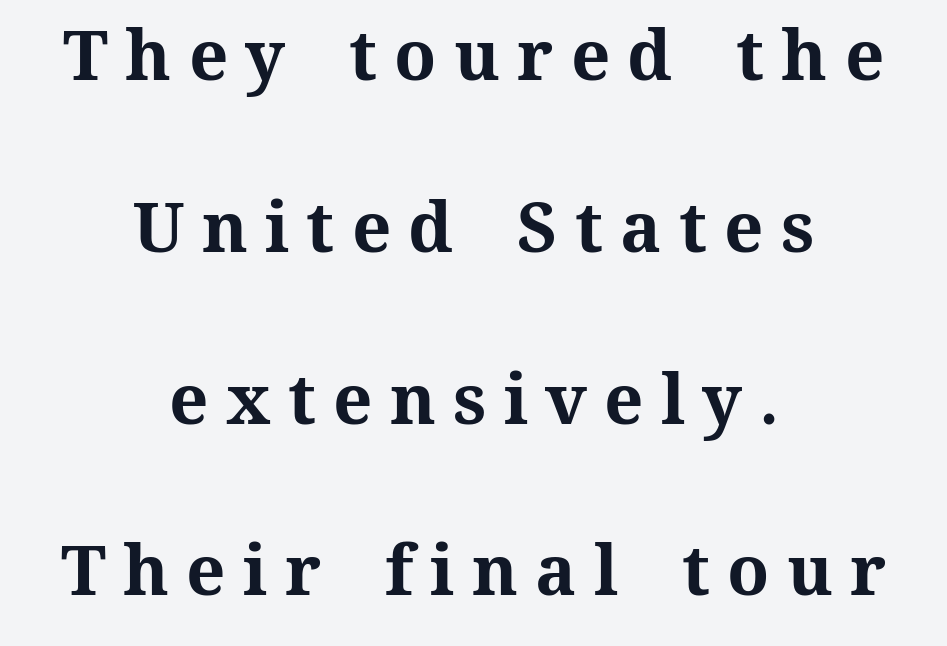
{"italic": "no", "bold": "yes", "weight": "bold", "width": "normal", "stroke_contrast": "medium", "x_height": "medium", "monospaced": "no", "underline": "no", "align": "center", "line_spacing": "loose", "line_spacing_ratio": 2.49, "letter_spacing": "wide", "letter_spacing_em": 0.25, "glyph_px": 69}
